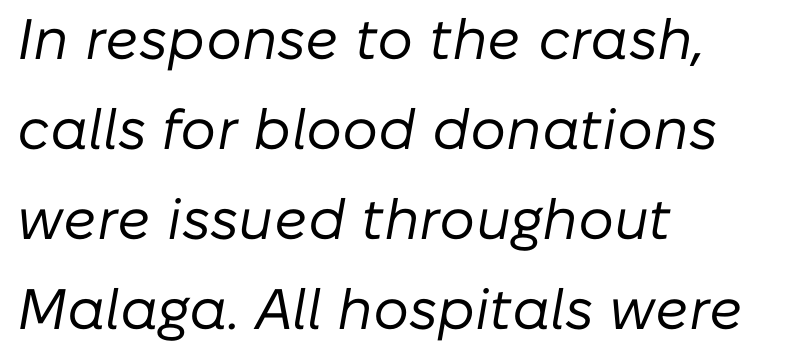
{"italic": "yes", "lean": "right", "slant_degrees": 10, "bold": "no", "weight": "regular", "width": "normal", "stroke_contrast": "low", "x_height": "medium", "monospaced": "no", "underline": "no", "align": "left", "line_spacing": "normal", "line_spacing_ratio": 1.58, "letter_spacing": "normal", "letter_spacing_em": 0.0, "glyph_px": 57}
